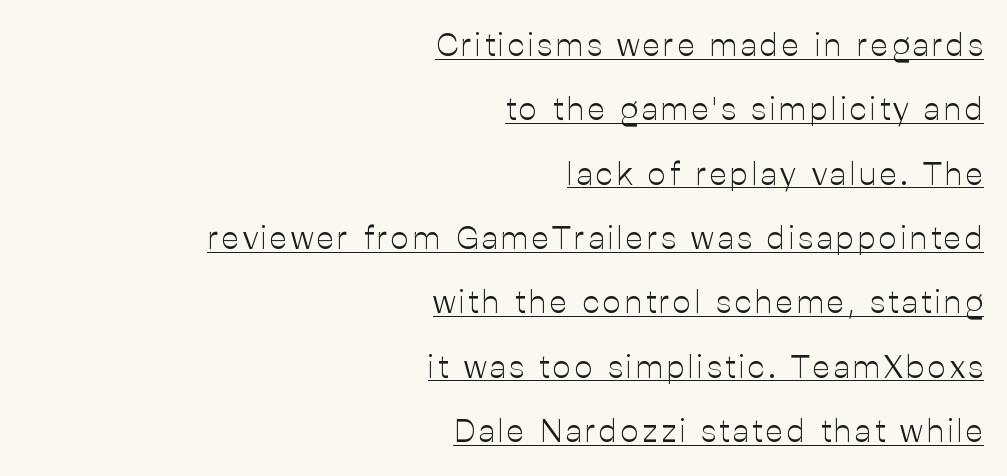
{"serif": "no", "italic": "no", "bold": "no", "weight": "light", "width": "normal", "stroke_contrast": "low", "x_height": "medium", "monospaced": "no", "underline": "yes", "align": "right", "line_spacing": "loose", "line_spacing_ratio": 2.01, "glyph_px": 32}
